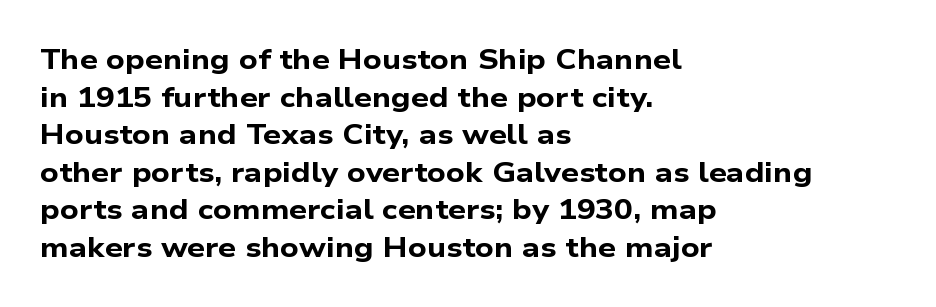
{"serif": "no", "bold": "yes", "weight": "bold", "width": "wide", "stroke_contrast": "low", "x_height": "medium", "monospaced": "no", "underline": "no", "align": "left", "line_spacing": "normal", "line_spacing_ratio": 1.34, "letter_spacing": "normal", "letter_spacing_em": 0.0, "glyph_px": 28}
